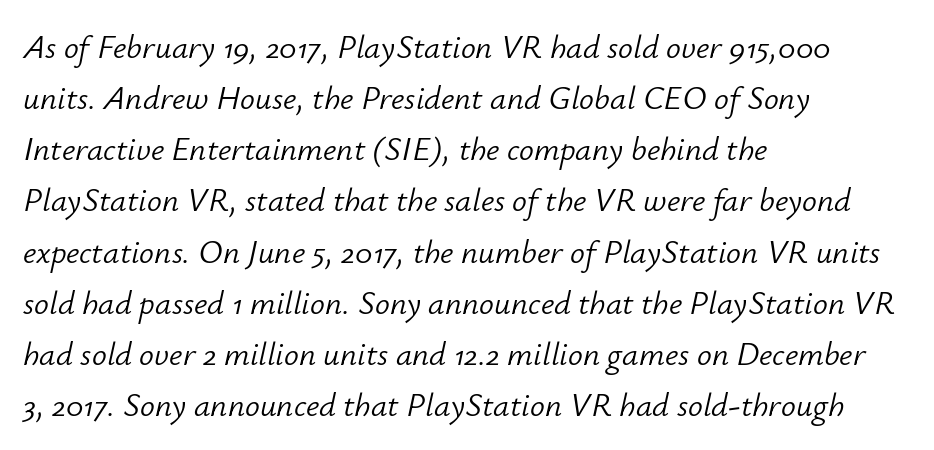
These lines are rendered in a variable-pitch font. The space directly below the letters is spotless. Notice how the stems are inclined rather than vertical — that's the hallmark of italics. The designer left line spacing at the default. Which margin do the lines hug? The left one — the right edge is uneven.
